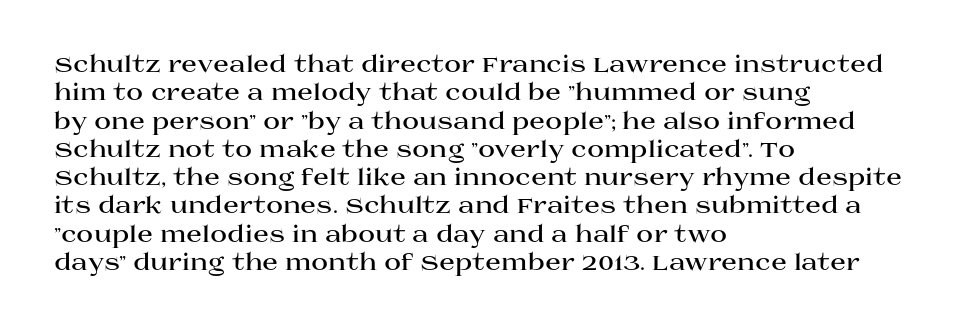
Plain, unruled lines of type. Heft: maximum for text — a bold. The tracking reads as untouched default to a designer's eye. Nope, not italic — everything's standing straight.
